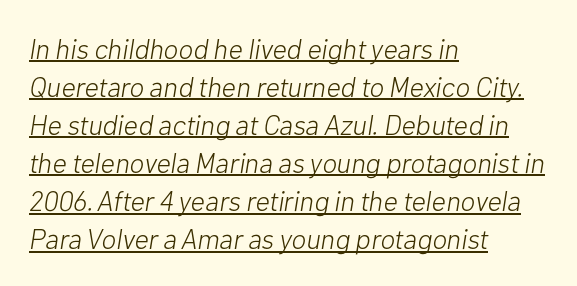
{"italic": "yes", "lean": "right", "slant_degrees": 10, "bold": "no", "weight": "light", "width": "normal", "stroke_contrast": "low", "x_height": "medium", "monospaced": "no", "underline": "yes", "align": "left", "line_spacing": "normal", "line_spacing_ratio": 1.36, "letter_spacing": "normal", "letter_spacing_em": 0.0, "glyph_px": 28}
